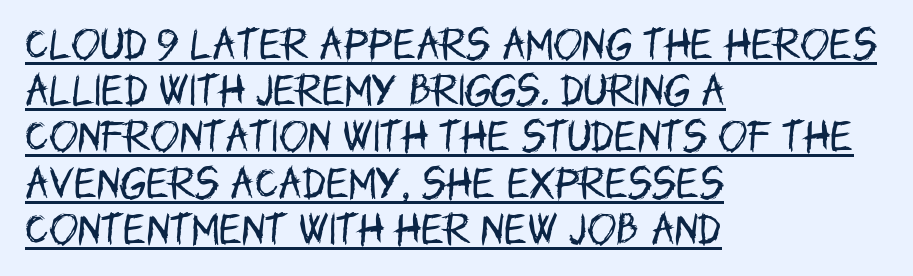
Q: Is the text bold? A: No.
Q: Is the text italic (slanted)? A: No, it is upright.
Q: Is the typeface a serif or a sans-serif typeface? A: Sans-serif.
Q: Is the text underlined? A: Yes.
Q: How is the paragraph aligned? A: Left-aligned.
Q: Is the spacing between letters normal or unusually wide? A: Normal.
Q: Is the spacing between lines tight, normal or loose? A: Normal.
Q: Width (condensed, normal, or wide)? A: Condensed.
Q: Stroke contrast? A: Low.
Q: x-height? A: Large.
Q: Monospaced? A: No.
